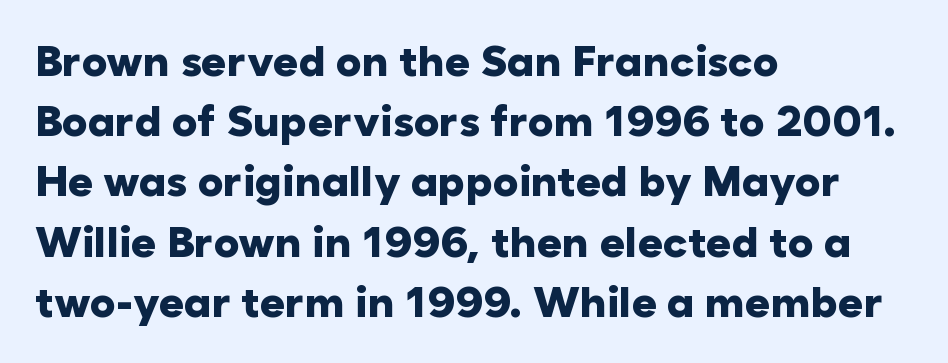
Q: Is the text bold? A: Yes.
Q: Is the text italic (slanted)? A: No, it is upright.
Q: Is the typeface a serif or a sans-serif typeface? A: Sans-serif.
Q: Is the text underlined? A: No.
Q: How is the paragraph aligned? A: Left-aligned.
Q: Is the spacing between letters normal or unusually wide? A: Normal.
Q: Is the spacing between lines tight, normal or loose? A: Normal.
Q: Width (condensed, normal, or wide)? A: Normal.
Q: Stroke contrast? A: Low.
Q: x-height? A: Medium.
Q: Monospaced? A: No.
